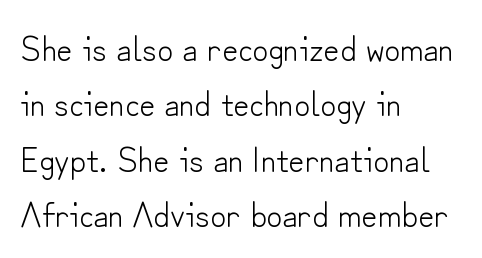
{"serif": "no", "italic": "no", "bold": "no", "weight": "light", "width": "normal", "stroke_contrast": "low", "x_height": "small", "monospaced": "no", "underline": "no", "align": "left", "line_spacing": "normal", "line_spacing_ratio": 1.58, "letter_spacing": "normal", "letter_spacing_em": 0.0, "glyph_px": 35}
